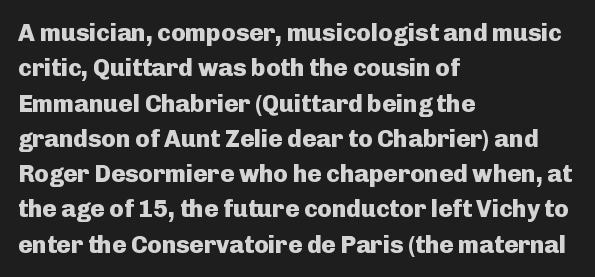
The baseline area is clear. Rendered with straight, roman letterforms. The face used here has the dense, thick strokes of a bold. One-word summary of the alignment: left.
